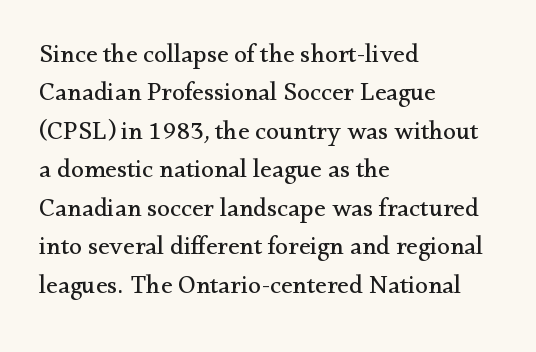
{"italic": "no", "bold": "no", "underline": "no", "align": "left", "line_spacing": "normal", "line_spacing_ratio": 1.48, "letter_spacing": "normal", "letter_spacing_em": 0.0, "glyph_px": 26}
